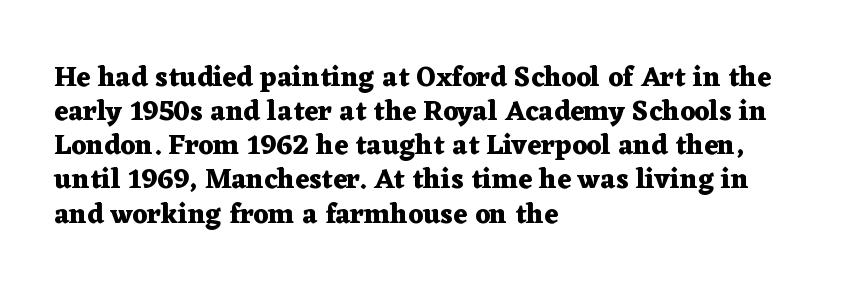
Q: Is the text bold? A: Yes.
Q: Is the text italic (slanted)? A: No, it is upright.
Q: Is the typeface a serif or a sans-serif typeface? A: Serif.
Q: Is the text underlined? A: No.
Q: How is the paragraph aligned? A: Left-aligned.
Q: Is the spacing between letters normal or unusually wide? A: Normal.
Q: Width (condensed, normal, or wide)? A: Wide.
Q: Stroke contrast? A: Medium.
Q: x-height? A: Medium.
Q: Monospaced? A: No.
